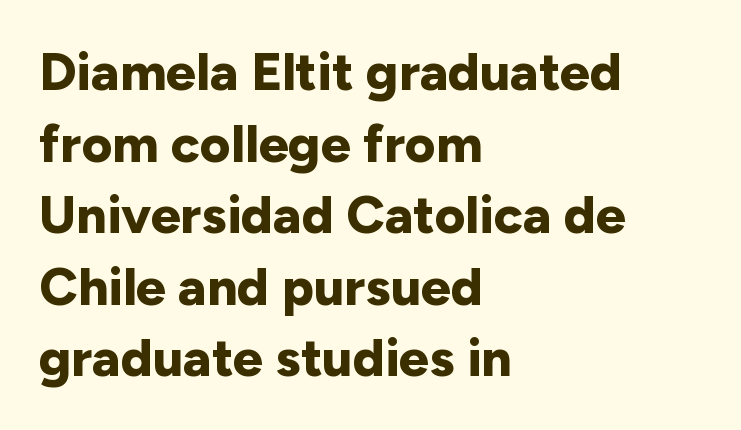
What's the leading like? Ordinary, nothing unusual. Posture: vertical. The rendering uses natural spacing where letterforms have individual widths. Does the weight exceed regular? Yes, all the way to bold. Is this a sans? Yes — the strokes have no serifs.
